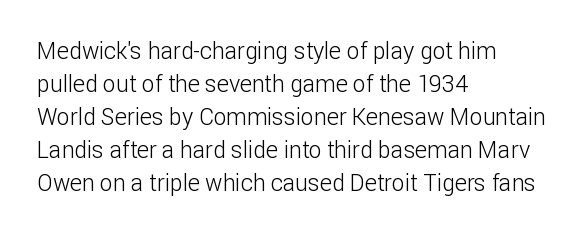
The image shows 23 px text type, upright; set left-aligned, normal line spacing (1.43x), normal letter spacing, not underlined.
